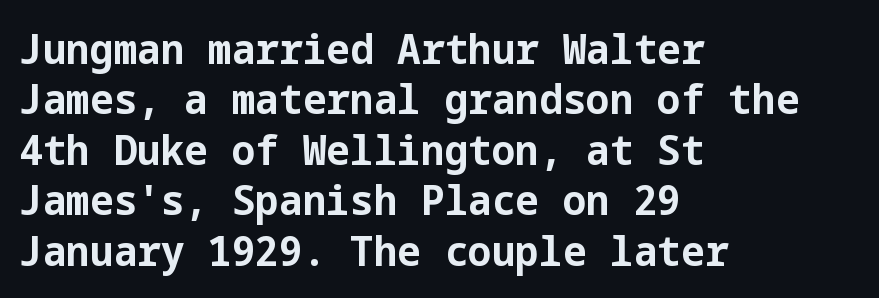
Visually the block forms a straight wall on the left and a jagged coastline on the right. I'd describe the lettering as bold — thick and assertive. A typesetter would mark this as roman, not italic. Glyph-to-glyph distance matches everyday printed text.
